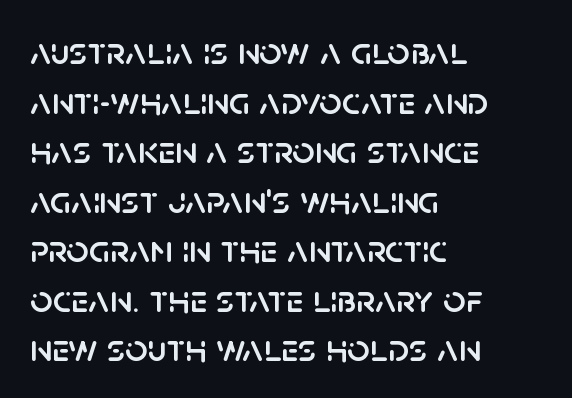
{"serif": "no", "italic": "no", "width": "normal", "stroke_contrast": "low", "x_height": "large", "monospaced": "no", "underline": "no", "align": "left", "line_spacing": "normal", "line_spacing_ratio": 1.27, "letter_spacing": "normal", "letter_spacing_em": 0.0, "glyph_px": 39}
